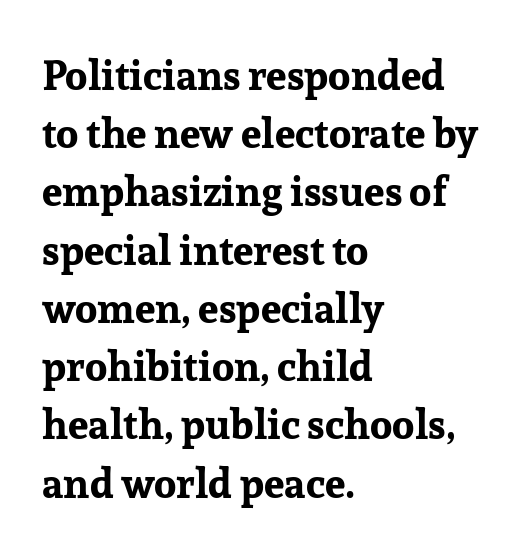
Classification — serif. Posture: upright roman. Each glyph is drawn with heavy, bold strokes. Leftover space on each line is placed entirely after the last word.
